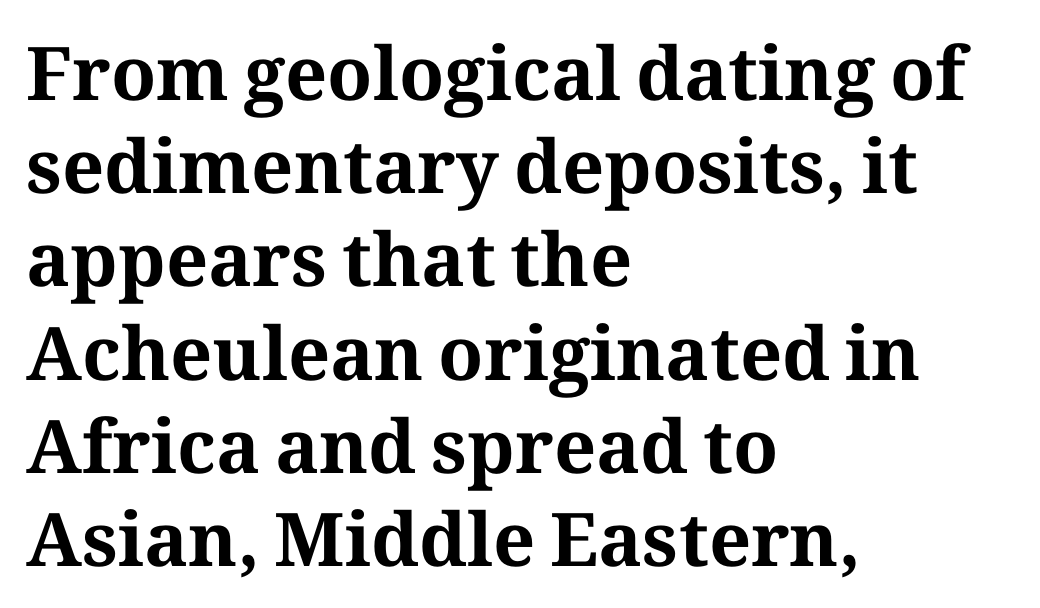
The image shows 74 px bold serif type, upright; set left-aligned, normal line spacing (1.26x), normal letter spacing, not underlined; medium stroke contrast and a medium x-height.
